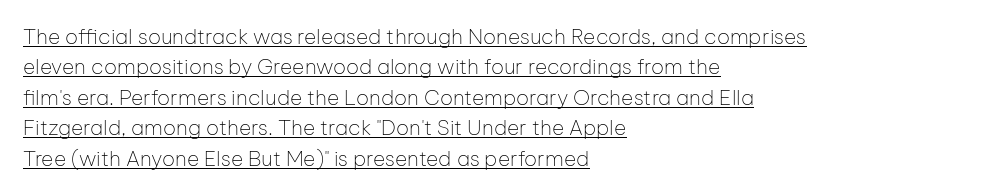
Q: Is the text bold? A: No.
Q: Is the text italic (slanted)? A: No, it is upright.
Q: Is the text underlined? A: Yes.
Q: How is the paragraph aligned? A: Left-aligned.
Q: Is the spacing between letters normal or unusually wide? A: Normal.
Q: Is the spacing between lines tight, normal or loose? A: Normal.
